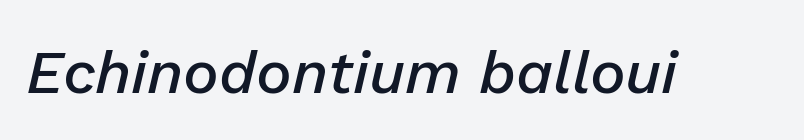
Here the designer chose a conventional face with non-uniform glyph widths. Looking at the ascenders, they clearly lean. This sample uses plain, unmodified letter spacing. No word sits above an underline. The font is running at a semibold setting, under full bold.
